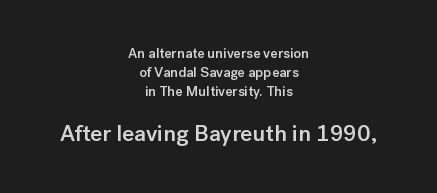
The composition opens small and finishes big. The face used here is a semibold: visibly heavier than regular, lighter than bold. Leftover space on each line is divided equally before and after the words. Spacing between characters is what you'd get straight out of the box. Words float on clear page, feet unadorned.
